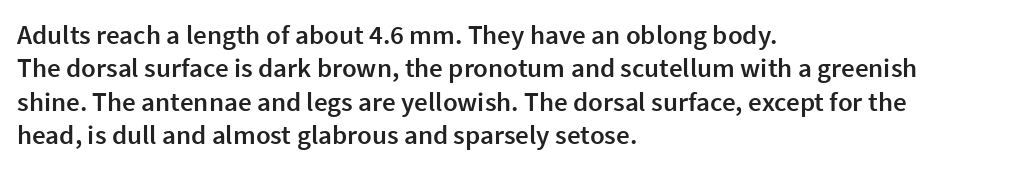
Q: Is the text bold? A: Semi-bold.
Q: Is the text italic (slanted)? A: No, it is upright.
Q: Is the text underlined? A: No.
Q: How is the paragraph aligned? A: Left-aligned.
Q: Is the spacing between letters normal or unusually wide? A: Normal.
